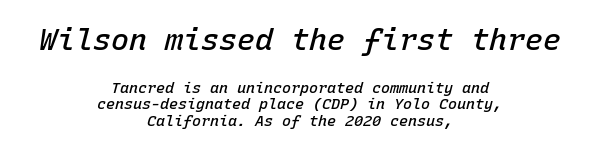
{"italic": "yes", "lean": "right", "slant_degrees": 15, "bold": "semi", "weight": "semibold", "width": "normal", "stroke_contrast": "low", "x_height": "medium", "monospaced": "yes", "underline": "no", "align": "center", "line_spacing": "tight", "line_spacing_ratio": 1.1, "letter_spacing": "normal", "letter_spacing_em": 0.0, "larger_block": "first", "size_ratio": 2.0, "glyph_px": 30}
